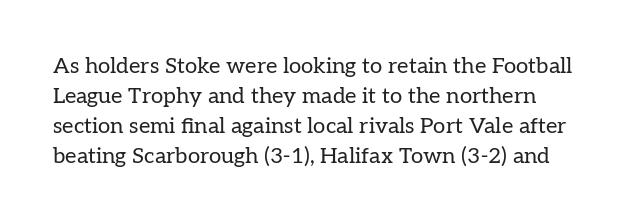
Q: Is the text bold? A: No.
Q: Is the text italic (slanted)? A: No, it is upright.
Q: Is the text underlined? A: No.
Q: Is the spacing between letters normal or unusually wide? A: Normal.
Q: Is the spacing between lines tight, normal or loose? A: Normal.
